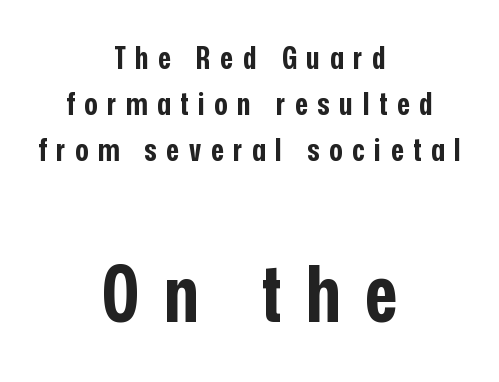
Summary of vertical rhythm: regular, with standard interline spacing. The foot of each line stays bare and open. Observe the absence of serifs on each vertical stroke in this sample. The compositor balanced each line on the midline.
